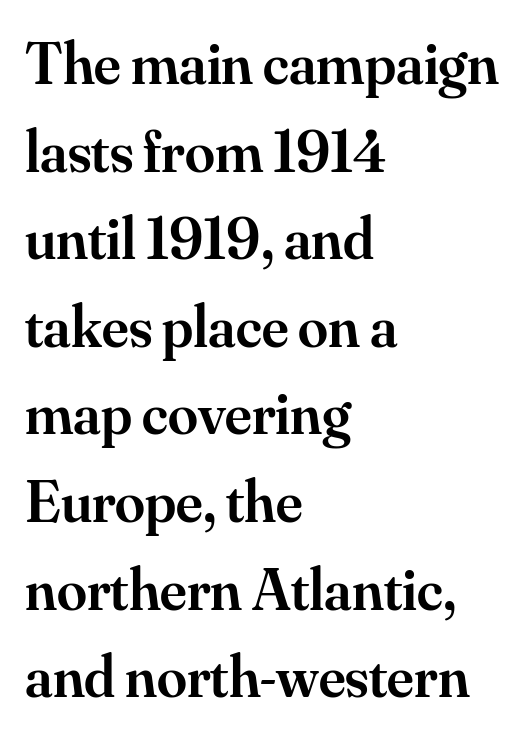
Q: Is the text bold? A: Semi-bold.
Q: Is the text italic (slanted)? A: No, it is upright.
Q: Is the typeface a serif or a sans-serif typeface? A: Serif.
Q: Is the text underlined? A: No.
Q: How is the paragraph aligned? A: Left-aligned.
Q: Is the spacing between letters normal or unusually wide? A: Normal.
Q: Is the spacing between lines tight, normal or loose? A: Normal.
Q: Width (condensed, normal, or wide)? A: Normal.
Q: Stroke contrast? A: Medium.
Q: x-height? A: Small.
Q: Monospaced? A: No.
